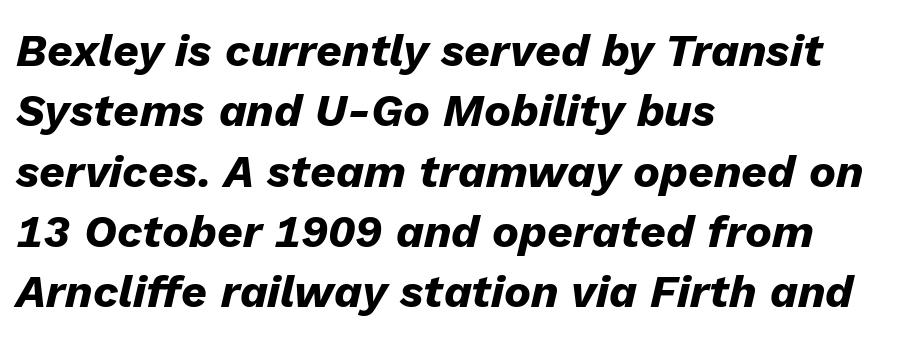
{"italic": "yes", "lean": "right", "slant_degrees": 13, "bold": "yes", "weight": "heavy", "width": "normal", "stroke_contrast": "low", "x_height": "medium", "monospaced": "no", "underline": "no", "align": "left", "line_spacing": "normal", "line_spacing_ratio": 1.34, "letter_spacing": "normal", "letter_spacing_em": 0.0, "glyph_px": 45}
